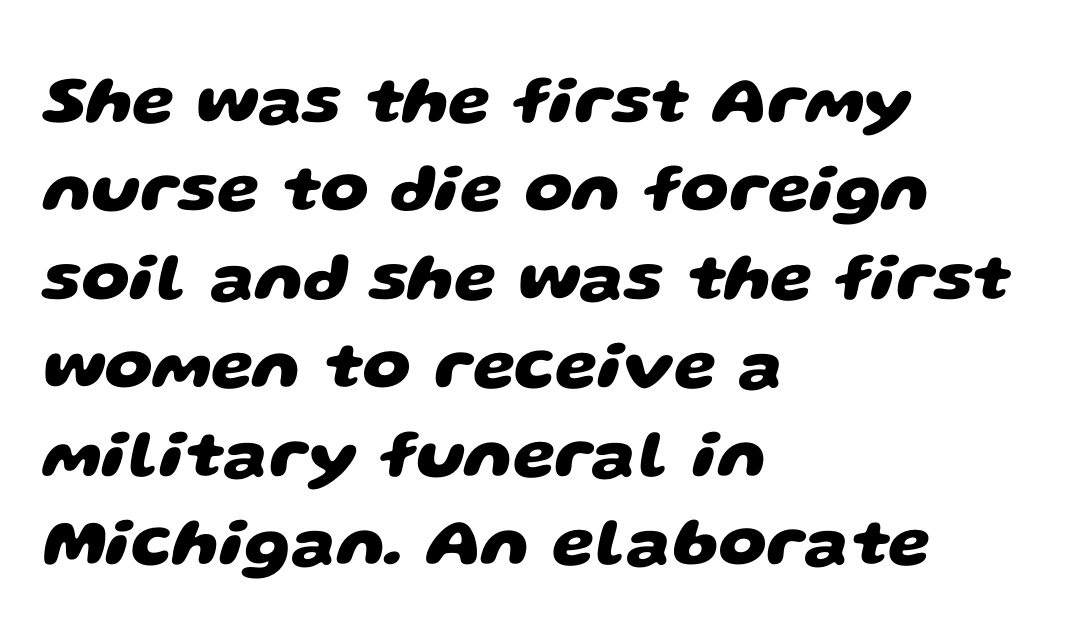
Q: Is the text bold? A: Yes.
Q: Is the typeface a serif or a sans-serif typeface? A: Sans-serif.
Q: Is the text underlined? A: No.
Q: How is the paragraph aligned? A: Left-aligned.
Q: Is the spacing between letters normal or unusually wide? A: Normal.
Q: Is the spacing between lines tight, normal or loose? A: Normal.
Q: Width (condensed, normal, or wide)? A: Wide.
Q: Stroke contrast? A: Low.
Q: x-height? A: Large.
Q: Monospaced? A: No.
